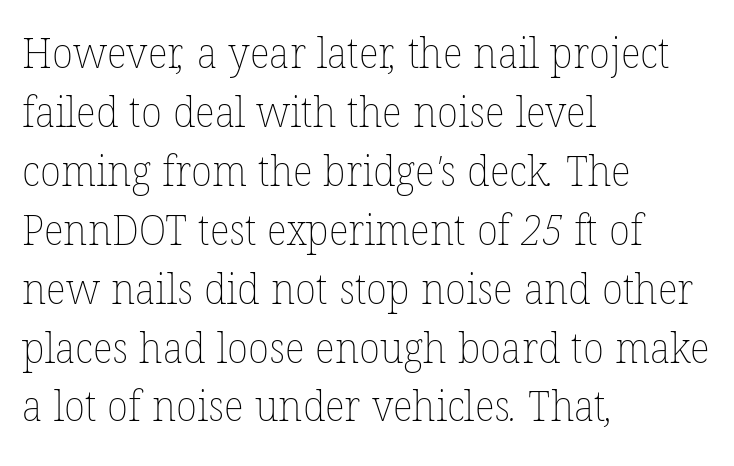
Nothing unusual about the tracking: characters are spaced as the font intends. Here the designer chose a conventional face with non-uniform glyph widths. Summary of weight: not heavy and not bold. Plain, unruled lines of type.
